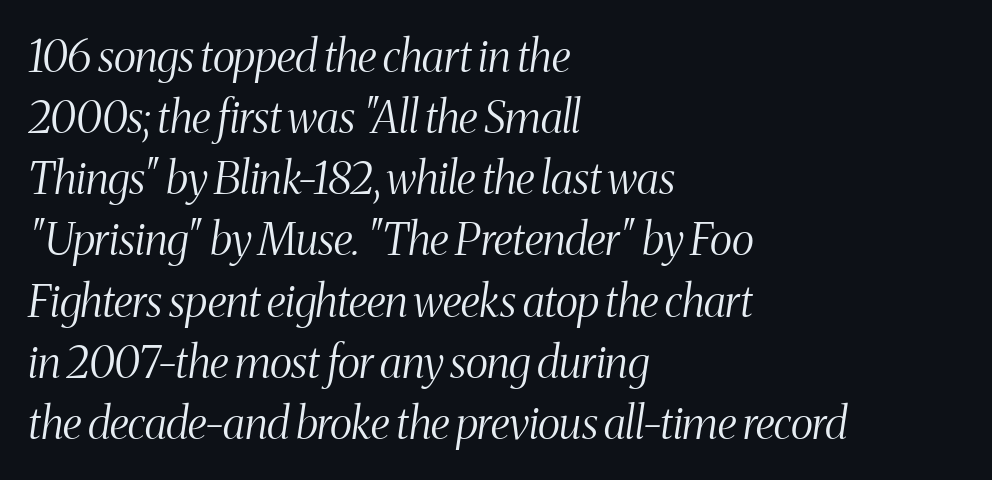
The image shows 44 px light, condensed serif type, italic (leaning right); set left-aligned, normal line spacing (1.39x), normal letter spacing, not underlined; medium stroke contrast and a medium x-height.
